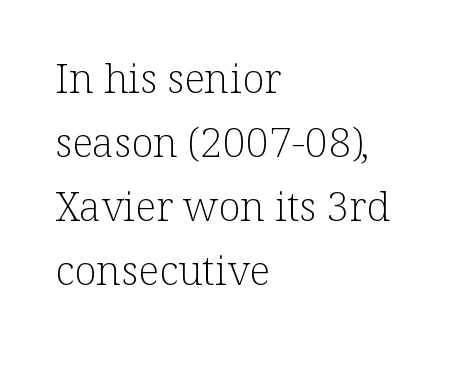
The image shows 41 px light serif type, upright; set left-aligned, normal line spacing (1.56x), normal letter spacing, not underlined; low stroke contrast and a medium x-height.
